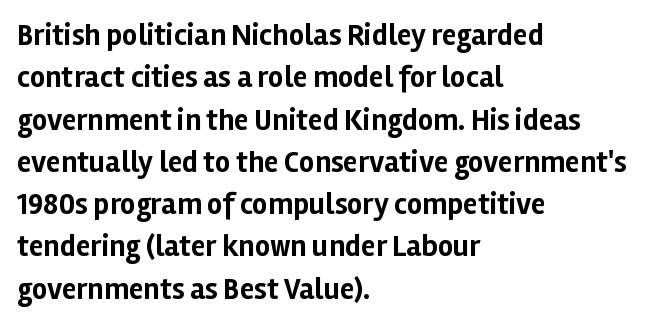
The image shows 30 px bold sans-serif type, upright; set left-aligned, normal line spacing (1.41x), normal letter spacing, not underlined; low stroke contrast and a medium x-height.
